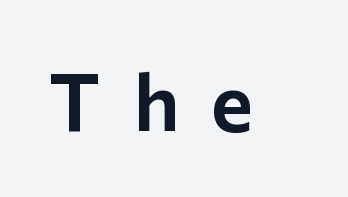
Q: Is the text italic (slanted)? A: No, it is upright.
Q: Is the typeface a serif or a sans-serif typeface? A: Sans-serif.
Q: Is the text underlined? A: No.
Q: Is the spacing between letters normal or unusually wide? A: Unusually wide.
Q: Width (condensed, normal, or wide)? A: Normal.
Q: Stroke contrast? A: Low.
Q: x-height? A: Medium.
Q: Monospaced? A: No.
